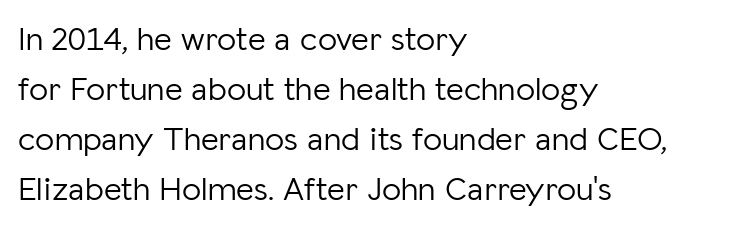
Summary of weight: not heavy and not bold. Normally led — the rows are evenly, conventionally spaced. Casual observation: everything's shoved over to the left. Honestly, the letter spacing is just normal — you wouldn't notice it. The letters stand straight up with perfectly vertical stems.
